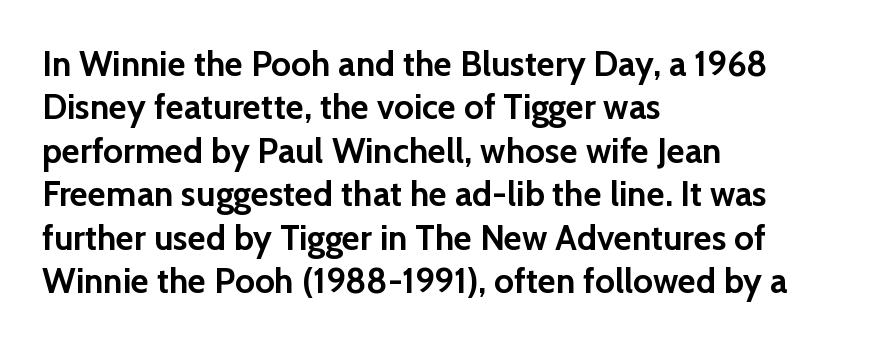
Q: Is the text bold? A: Yes.
Q: Is the text italic (slanted)? A: No, it is upright.
Q: Is the typeface a serif or a sans-serif typeface? A: Sans-serif.
Q: Is the text underlined? A: No.
Q: How is the paragraph aligned? A: Left-aligned.
Q: Is the spacing between letters normal or unusually wide? A: Normal.
Q: Width (condensed, normal, or wide)? A: Normal.
Q: Stroke contrast? A: Low.
Q: x-height? A: Medium.
Q: Monospaced? A: No.
